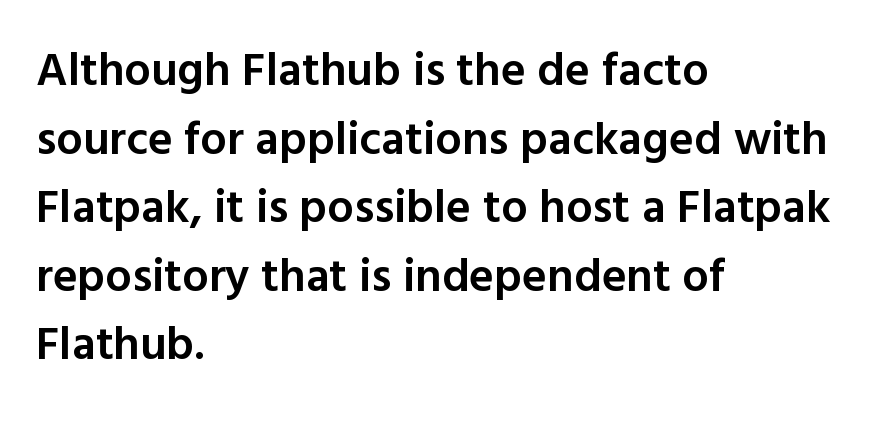
The image shows 47 px semibold sans-serif type, upright; set left-aligned, normal line spacing (1.46x), normal letter spacing, not underlined; a medium x-height.
